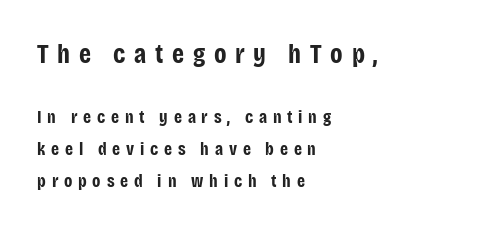
{"italic": "no", "bold": "yes", "underline": "no", "align": "left", "line_spacing_ratio": 1.77, "letter_spacing": "wide", "letter_spacing_em": 0.32, "larger_block": "first", "size_ratio": 1.5, "glyph_px": 27}
